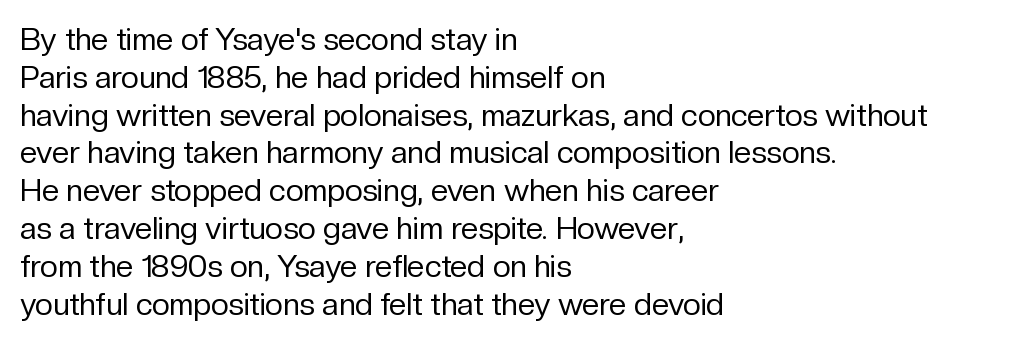
Which margin do the lines hug? The left one — the right edge is uneven. Type style note: lacks serifs. Does the lettering tilt? It doesn't — this is upright. The foot of each line stays bare and open. The horizontal fit of the characters is conventional and even.
